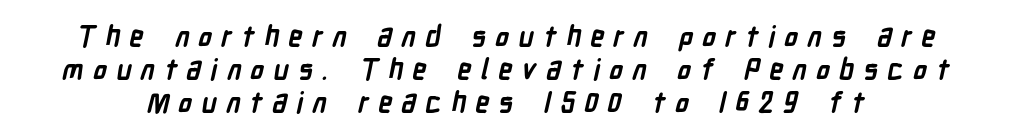
This is heavy type, rendered in bold. The words here are not underlined. Students, note that the glyphs here are deliberately spaced far apart. Each letter keeps its own natural width here, so spacing adapts to shape. The designer went with a sans here, leaving each stem footless.
